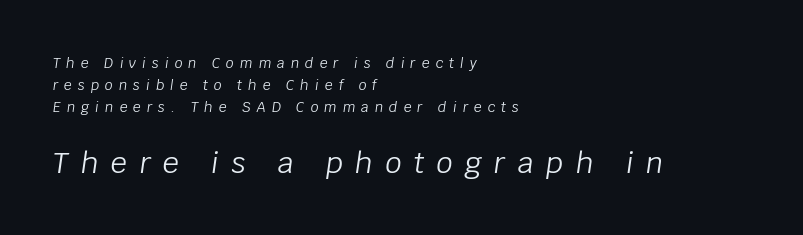
{"italic": "yes", "lean": "right", "slant_degrees": 8, "bold": "no", "weight": "light", "width": "normal", "stroke_contrast": "low", "x_height": "large", "monospaced": "no", "underline": "no", "align": "left", "line_spacing": "normal", "line_spacing_ratio": 1.58, "letter_spacing": "wide", "letter_spacing_em": 0.42, "larger_block": "second", "size_ratio": 2.07, "glyph_px": 29}
